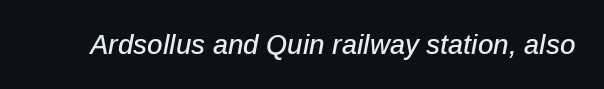
Q: Is the text italic (slanted)? A: Yes, it leans right by about 12 degrees.
Q: Is the text underlined? A: No.
Q: Is the spacing between letters normal or unusually wide? A: Normal.
